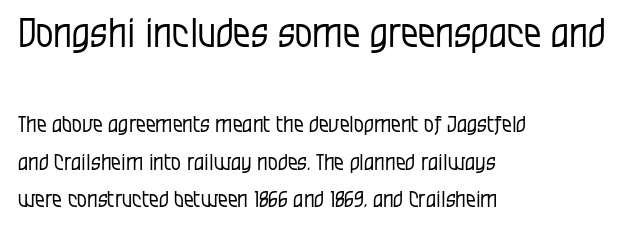
Rule under the text: the space is simply empty. This sample has the flowing, uneven cadence of proportional lettering. No italicization has been applied; the sample stays upright. This rendering employs a face without finishing strokes, i.e., a sans-serif.
